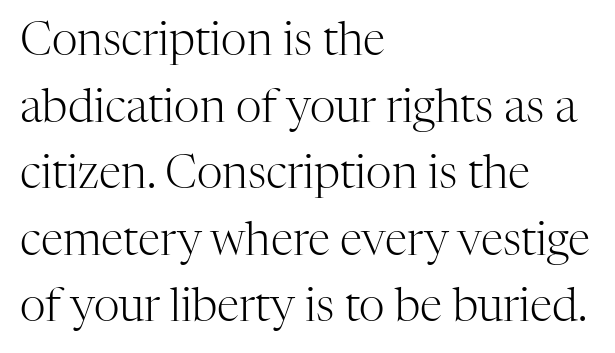
Q: Is the text bold? A: No.
Q: Is the text italic (slanted)? A: No, it is upright.
Q: Is the typeface a serif or a sans-serif typeface? A: Serif.
Q: Is the text underlined? A: No.
Q: How is the paragraph aligned? A: Left-aligned.
Q: Is the spacing between letters normal or unusually wide? A: Normal.
Q: Is the spacing between lines tight, normal or loose? A: Normal.
Q: Width (condensed, normal, or wide)? A: Normal.
Q: Stroke contrast? A: High.
Q: x-height? A: Medium.
Q: Monospaced? A: No.
